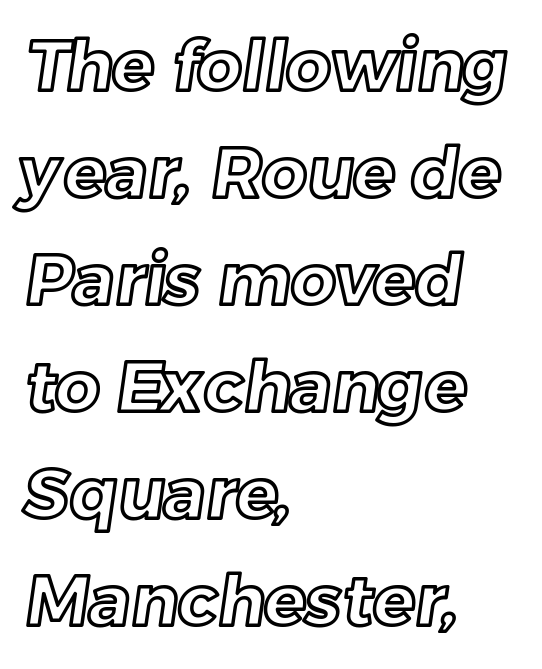
{"width": "normal", "x_height": "medium", "monospaced": "no", "underline": "no", "align": "left", "line_spacing": "normal", "line_spacing_ratio": 1.53, "letter_spacing": "normal", "letter_spacing_em": 0.0, "glyph_px": 70}
